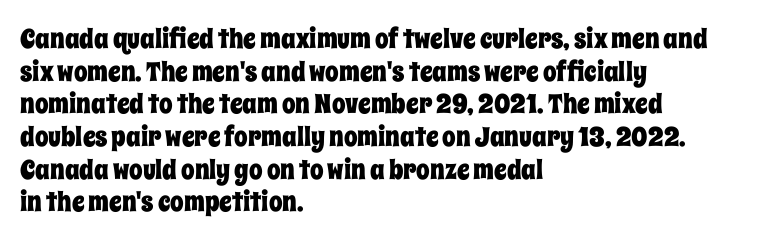
Q: Is the text italic (slanted)? A: No, it is upright.
Q: Is the text underlined? A: No.
Q: How is the paragraph aligned? A: Left-aligned.
Q: Is the spacing between letters normal or unusually wide? A: Normal.
